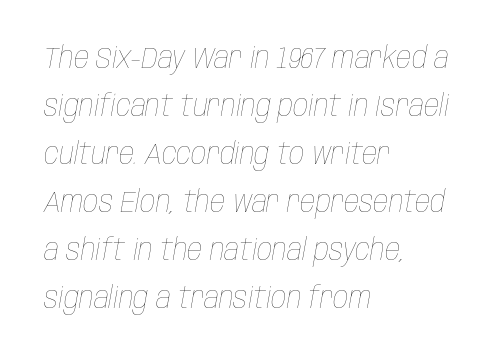
{"italic": "yes", "lean": "right", "slant_degrees": 10, "bold": "no", "weight": "thin", "width": "condensed", "stroke_contrast": "low", "x_height": "large", "monospaced": "no", "underline": "no", "align": "left", "line_spacing": "normal", "line_spacing_ratio": 1.6, "letter_spacing": "normal", "letter_spacing_em": 0.0, "glyph_px": 30}
